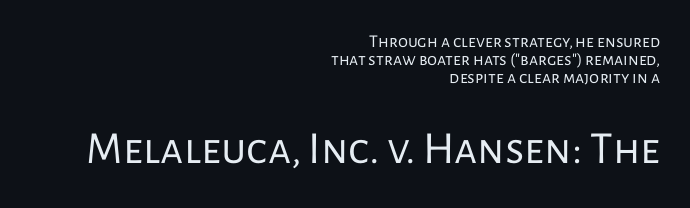
Q: Is the text bold? A: No.
Q: Is the text italic (slanted)? A: No, it is upright.
Q: Is the typeface a serif or a sans-serif typeface? A: Sans-serif.
Q: Is the text underlined? A: No.
Q: How is the paragraph aligned? A: Right-aligned.
Q: Is the spacing between letters normal or unusually wide? A: Normal.
Q: Is the spacing between lines tight, normal or loose? A: Tight.
Q: Which block of text is set in a larger size, the first (top) or the second (bottom)? A: The second (bottom) one.
Q: Width (condensed, normal, or wide)? A: Normal.
Q: Stroke contrast? A: Low.
Q: x-height? A: Medium.
Q: Monospaced? A: No.
